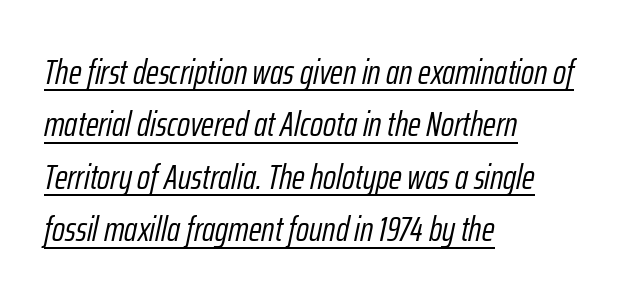
{"italic": "yes", "lean": "right", "slant_degrees": 12, "bold": "no", "weight": "light", "width": "condensed", "stroke_contrast": "low", "x_height": "medium", "monospaced": "no", "underline": "yes", "align": "left", "line_spacing": "normal", "line_spacing_ratio": 1.5, "letter_spacing": "normal", "letter_spacing_em": 0.0, "glyph_px": 35}
